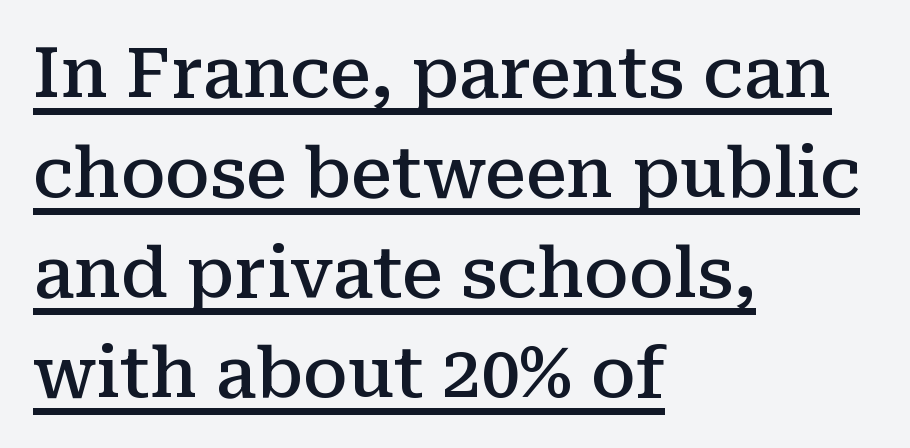
Between one letter and the next there's only the usual sliver of space. Nope, not italic — everything's standing straight. Every word sits above its own underline. These lines are rendered in a variable-pitch font. Reading down the block, your eye returns to a fixed left position each line.
